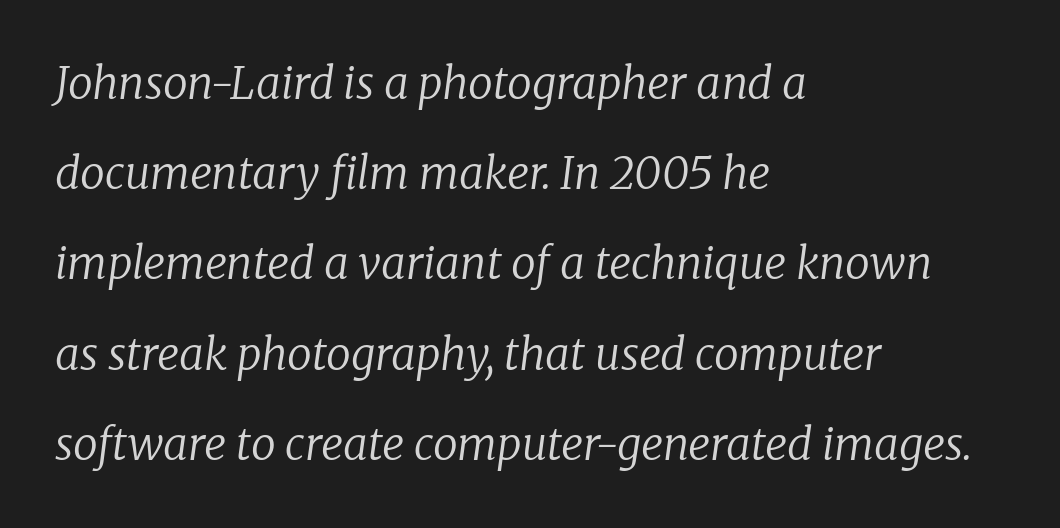
{"serif": "yes", "italic": "yes", "lean": "right", "slant_degrees": 8, "bold": "no", "weight": "regular", "width": "normal", "stroke_contrast": "low", "x_height": "medium", "monospaced": "no", "underline": "no", "align": "left", "line_spacing": "loose", "line_spacing_ratio": 2.05, "letter_spacing": "normal", "letter_spacing_em": 0.0, "glyph_px": 44}
